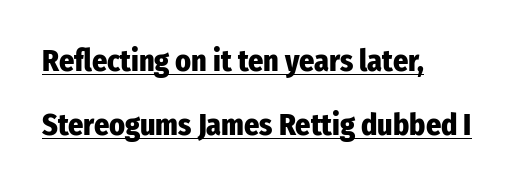
The image shows 30 px heavy, condensed sans-serif type, upright; set left-aligned, loose line spacing (2.13x), normal letter spacing, underlined; low stroke contrast and a medium x-height.
